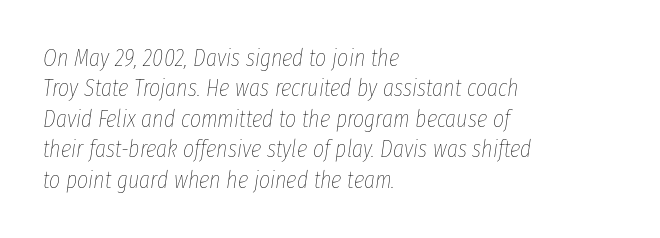
The image shows 24 px text type, italic (leaning right); set left-aligned, normal line spacing (1.27x), normal letter spacing, not underlined.
